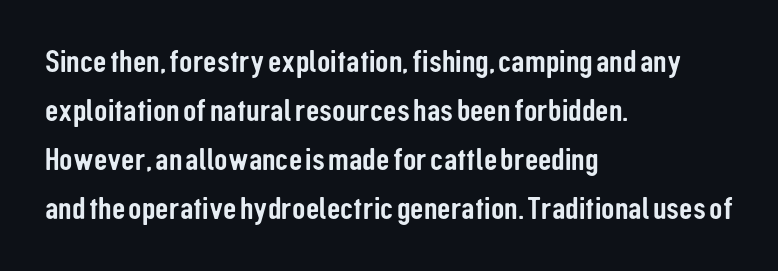
The image shows 33 px condensed sans-serif type, upright; set left-aligned, normal line spacing (1.48x), normal letter spacing, not underlined; low stroke contrast and a medium x-height.
